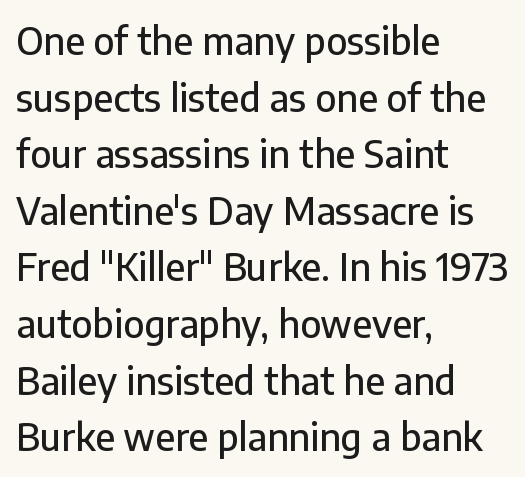
{"serif": "no", "italic": "no", "width": "normal", "stroke_contrast": "low", "x_height": "medium", "monospaced": "no", "underline": "no", "align": "left", "line_spacing": "normal", "line_spacing_ratio": 1.53, "letter_spacing": "normal", "letter_spacing_em": 0.0, "glyph_px": 37}
